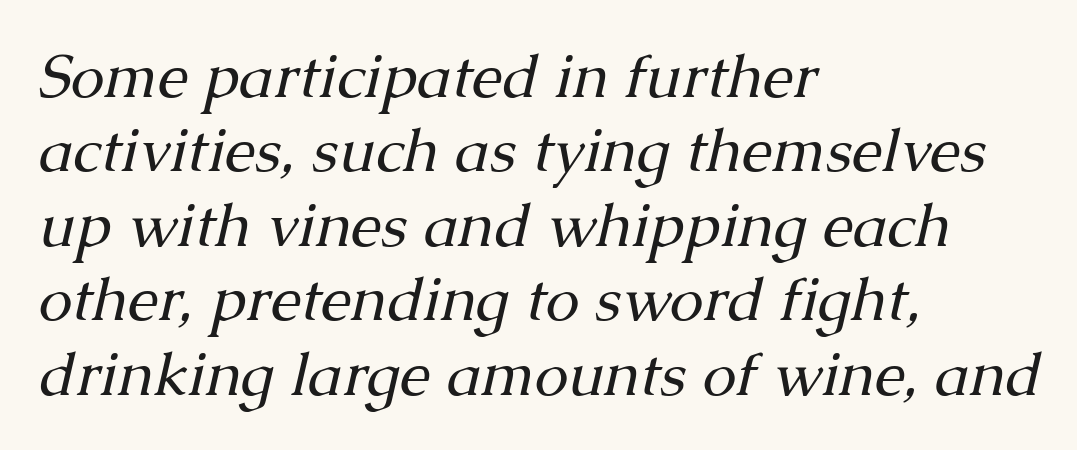
Stems and bowls with no extra thickness — not bold. Note the varied advance widths — an 'i' is clearly narrower than an 'm'. A serif font was chosen for this passage. Rule under the text: the space is simply empty. An italicized treatment has been applied to the whole sample. Tracking value appears to be zero — textbook default spacing.
